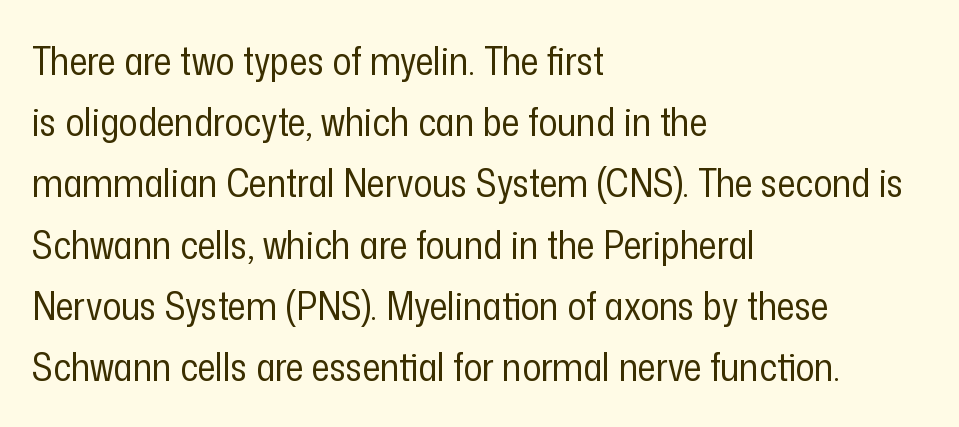
Q: Is the text bold? A: No.
Q: Is the text italic (slanted)? A: No, it is upright.
Q: Is the typeface a serif or a sans-serif typeface? A: Sans-serif.
Q: Is the text underlined? A: No.
Q: How is the paragraph aligned? A: Left-aligned.
Q: Is the spacing between letters normal or unusually wide? A: Normal.
Q: Is the spacing between lines tight, normal or loose? A: Normal.
Q: Width (condensed, normal, or wide)? A: Condensed.
Q: Stroke contrast? A: Low.
Q: x-height? A: Medium.
Q: Monospaced? A: No.
